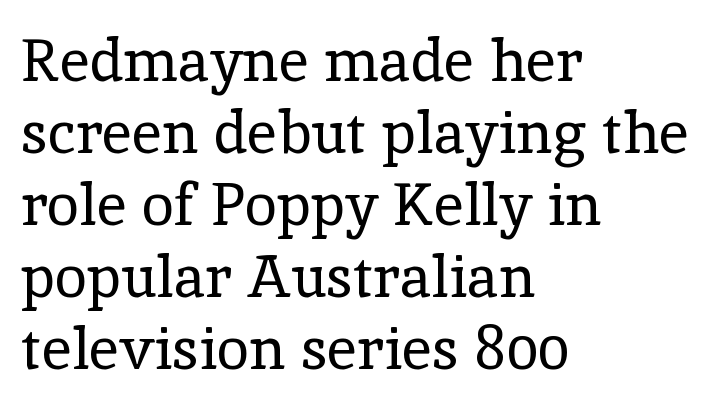
Q: Is the text bold? A: No.
Q: Is the text italic (slanted)? A: No, it is upright.
Q: Is the typeface a serif or a sans-serif typeface? A: Serif.
Q: Is the text underlined? A: No.
Q: How is the paragraph aligned? A: Left-aligned.
Q: Is the spacing between letters normal or unusually wide? A: Normal.
Q: Width (condensed, normal, or wide)? A: Normal.
Q: x-height? A: Medium.
Q: Monospaced? A: No.
